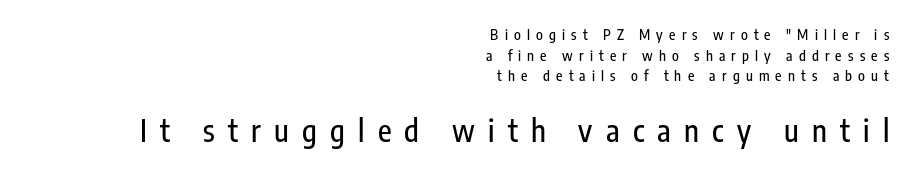
Q: Is the text italic (slanted)? A: No, it is upright.
Q: Is the typeface a serif or a sans-serif typeface? A: Sans-serif.
Q: Is the text underlined? A: No.
Q: How is the paragraph aligned? A: Right-aligned.
Q: Is the spacing between letters normal or unusually wide? A: Unusually wide.
Q: Is the spacing between lines tight, normal or loose? A: Normal.
Q: Which block of text is set in a larger size, the first (top) or the second (bottom)? A: The second (bottom) one.
Q: Width (condensed, normal, or wide)? A: Condensed.
Q: Stroke contrast? A: Low.
Q: x-height? A: Medium.
Q: Monospaced? A: No.
